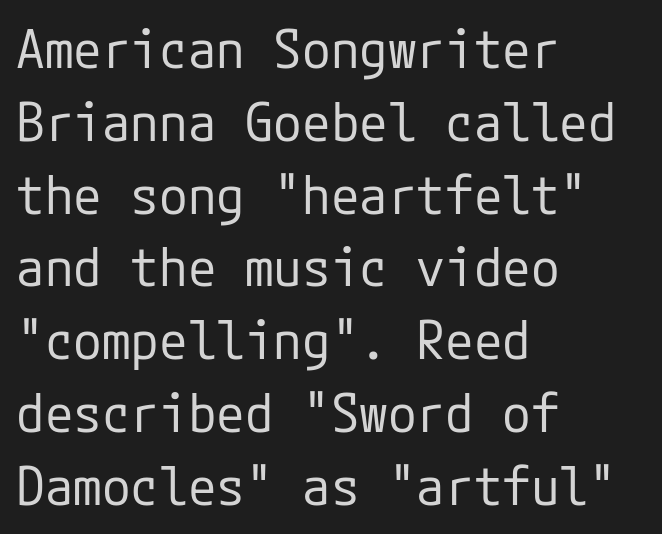
The image shows 52 px regular-weight sans-serif type, upright; set left-aligned, normal line spacing (1.4x), normal letter spacing, not underlined; low stroke contrast and a medium x-height.
